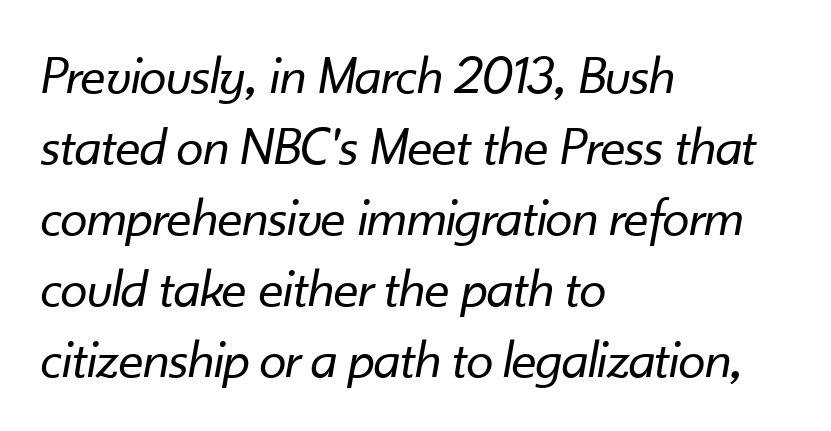
{"italic": "yes", "lean": "right", "slant_degrees": 10, "bold": "no", "weight": "regular", "width": "normal", "stroke_contrast": "low", "x_height": "small", "monospaced": "no", "underline": "no", "align": "left", "line_spacing": "normal", "line_spacing_ratio": 1.29, "letter_spacing": "normal", "letter_spacing_em": 0.0, "glyph_px": 55}
